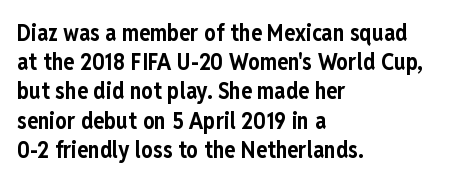
Is the block centered? No — it sits flush against the left margin. Strong, thick strokes mark this as bold type. Plain, unruled lines of type. Nothing unusual about the tracking: characters are spaced as the font intends. When letters stand straight like this, we call the style roman or upright. One glance says typical: line gaps are just what's usual.
